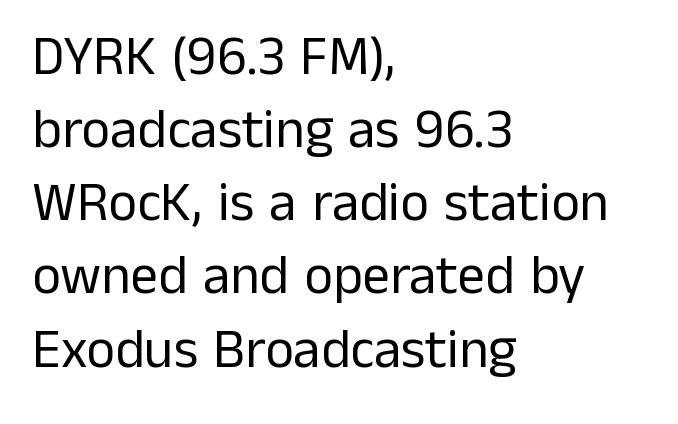
The image shows 55 px regular-weight sans-serif type, upright; set left-aligned, normal line spacing (1.33x), normal letter spacing, not underlined; low stroke contrast and a medium x-height.
